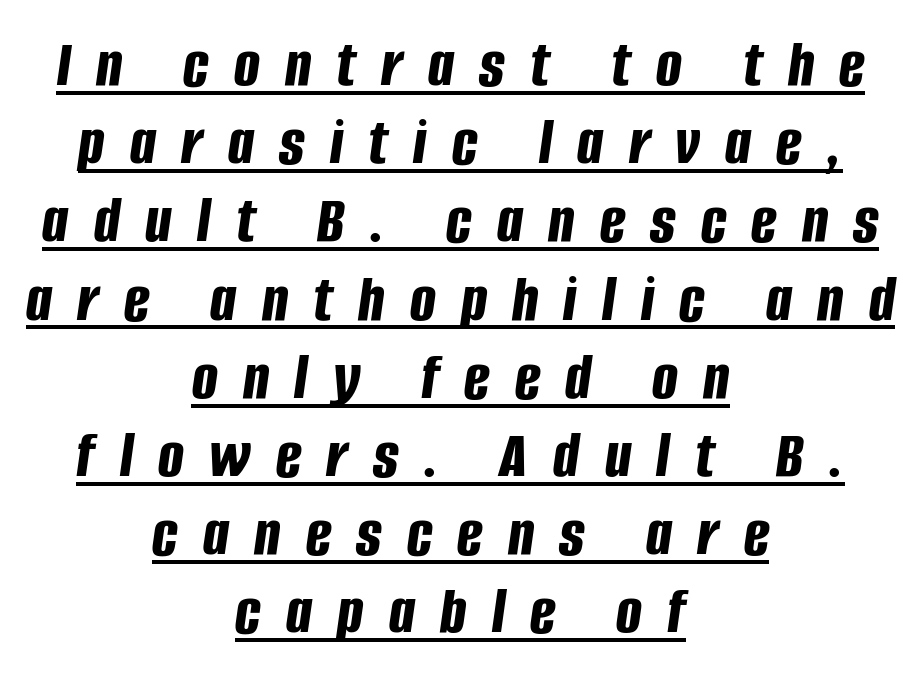
A student would call this center alignment; a typographer would say set centered. This rendering features underlined lettering. Whoever set this chose condensed vertical rhythm over breathing room. An italicized treatment has been applied to the whole sample. You could not count columns in this text — the font is proportionally spaced.
